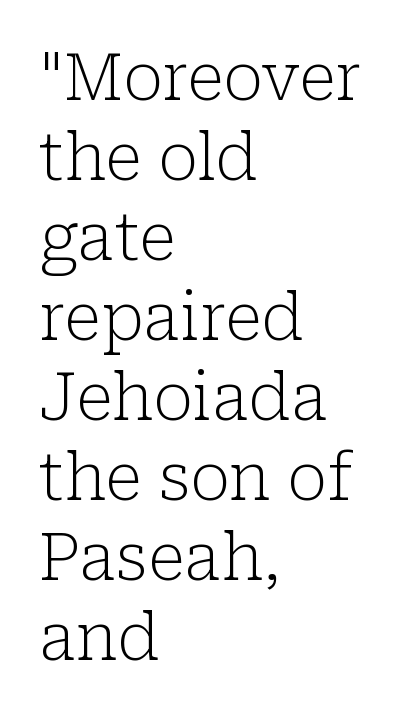
On a weight scale, this lands at 450 or below. Between one letter and the next there's only the usual sliver of space. Unmarked baselines from the first word to the last. Note: serifs present on the glyphs.
